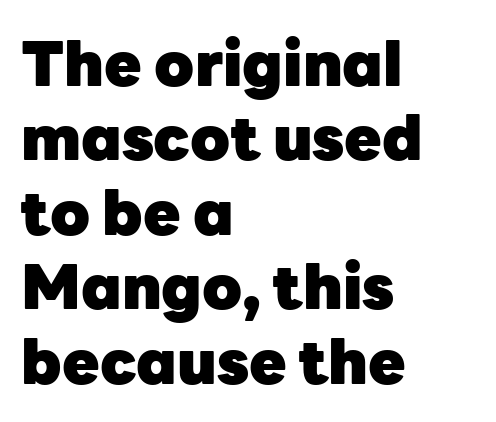
Q: Is the text bold? A: Yes.
Q: Is the text italic (slanted)? A: No, it is upright.
Q: Is the typeface a serif or a sans-serif typeface? A: Sans-serif.
Q: Is the text underlined? A: No.
Q: How is the paragraph aligned? A: Left-aligned.
Q: Is the spacing between letters normal or unusually wide? A: Normal.
Q: Width (condensed, normal, or wide)? A: Normal.
Q: Stroke contrast? A: Low.
Q: x-height? A: Medium.
Q: Monospaced? A: No.
